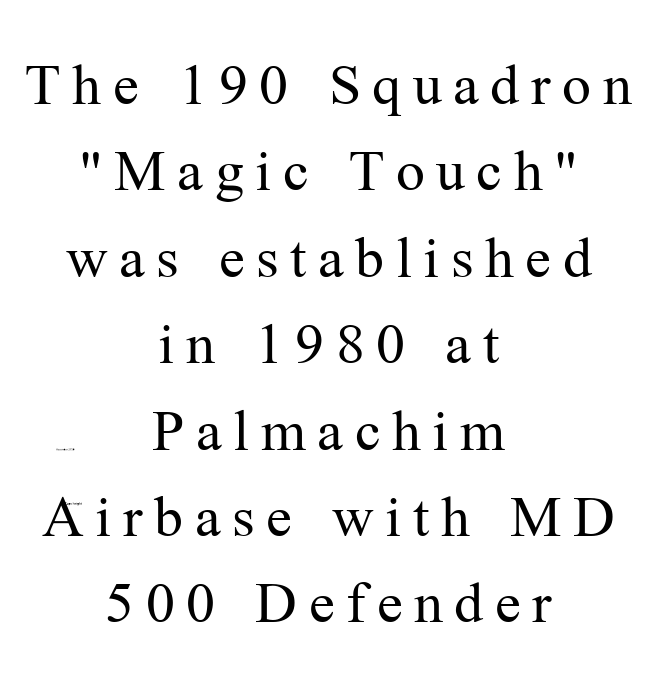
Plain, unruled lines of type. The paragraph shown floats in the horizontal middle. You can tell it's not italic because the verticals are truly vertical. The rendering uses natural spacing where letterforms have individual widths. The weight tops out at a normal text grade. How would I describe the line gaps? Plain and ordinary.
